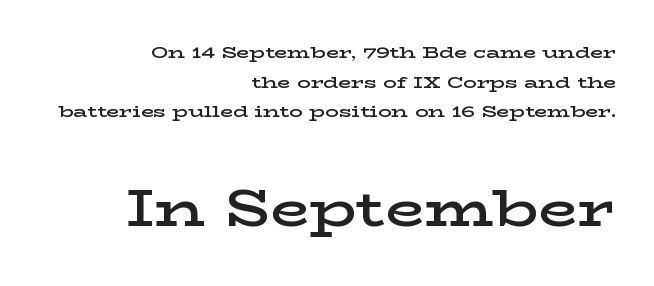
Q: Is the text bold? A: Semi-bold.
Q: Is the text italic (slanted)? A: No, it is upright.
Q: Is the typeface a serif or a sans-serif typeface? A: Serif.
Q: Is the text underlined? A: No.
Q: How is the paragraph aligned? A: Right-aligned.
Q: Is the spacing between letters normal or unusually wide? A: Normal.
Q: Which block of text is set in a larger size, the first (top) or the second (bottom)? A: The second (bottom) one.
Q: Width (condensed, normal, or wide)? A: Wide.
Q: Stroke contrast? A: Low.
Q: x-height? A: Medium.
Q: Monospaced? A: No.
